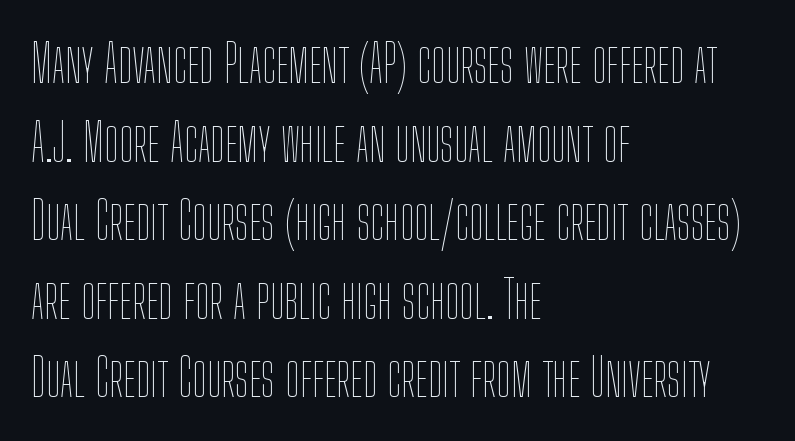
The image shows 52 px thin, condensed type, upright; set left-aligned, normal line spacing (1.51x), normal letter spacing, not underlined; low stroke contrast and a medium x-height.
